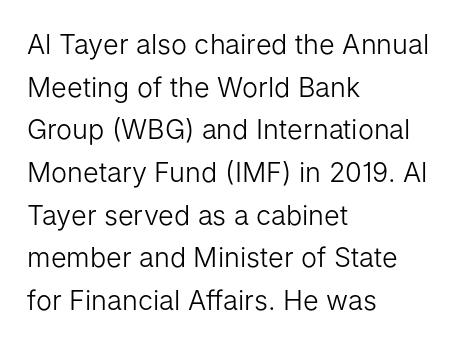
{"italic": "no", "bold": "no", "underline": "no", "align": "left", "line_spacing": "normal", "line_spacing_ratio": 1.58, "letter_spacing": "normal", "letter_spacing_em": 0.0, "glyph_px": 27}
